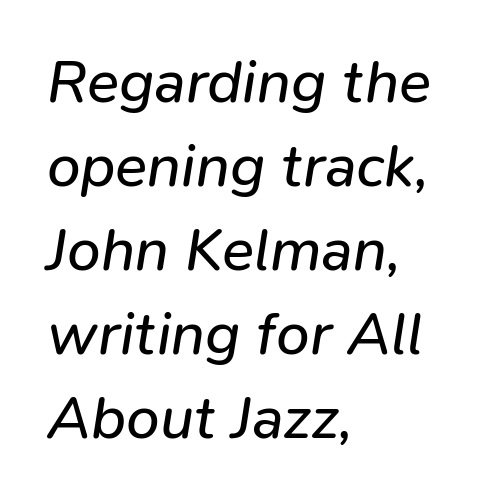
This rendering uses left alignment, leaving the right contour irregular. Italic: yes, the glyphs are oblique. Honestly, there is no underline to notice here at all. The weight would be labelled regular, book, light, or lighter still.
